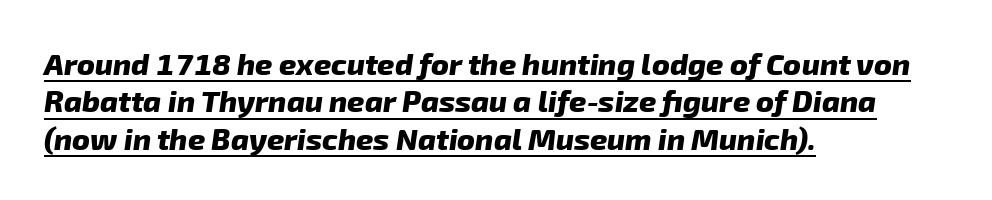
Q: Is the text bold? A: Yes.
Q: Is the typeface a serif or a sans-serif typeface? A: Sans-serif.
Q: Is the text underlined? A: Yes.
Q: How is the paragraph aligned? A: Left-aligned.
Q: Is the spacing between letters normal or unusually wide? A: Normal.
Q: Is the spacing between lines tight, normal or loose? A: Normal.
Q: Width (condensed, normal, or wide)? A: Normal.
Q: Stroke contrast? A: Low.
Q: x-height? A: Medium.
Q: Monospaced? A: No.
